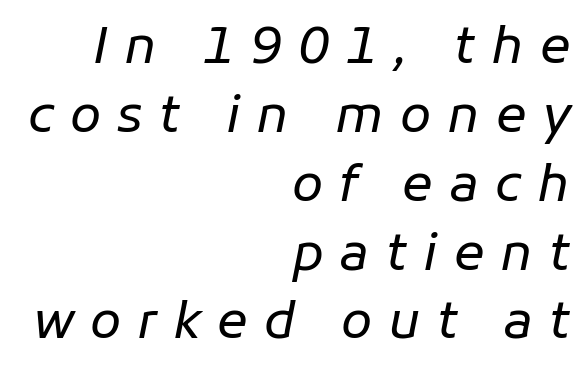
{"italic": "yes", "lean": "right", "slant_degrees": 11, "bold": "no", "weight": "regular", "width": "normal", "stroke_contrast": "low", "x_height": "medium", "monospaced": "no", "underline": "no", "align": "right", "line_spacing": "normal", "line_spacing_ratio": 1.35, "letter_spacing": "wide", "letter_spacing_em": 0.32, "glyph_px": 51}
